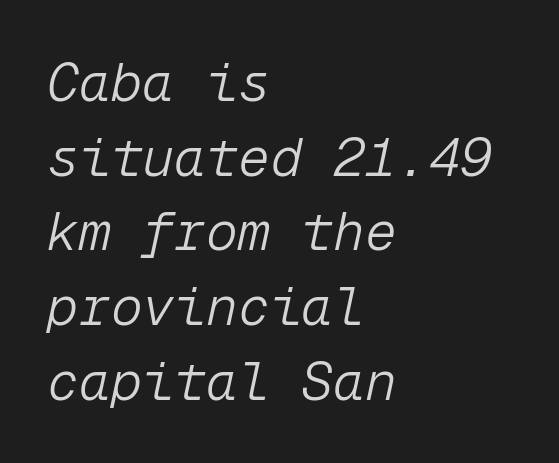
No extra tracking has been applied to these lines. Leftover space on each line is placed entirely after the last word. The passage shown is not underscored anywhere. Weight: in the light-to-regular range. The text carries the slant typical of an italic or oblique font. A normal amount of white space separates one row of letters from the next.
